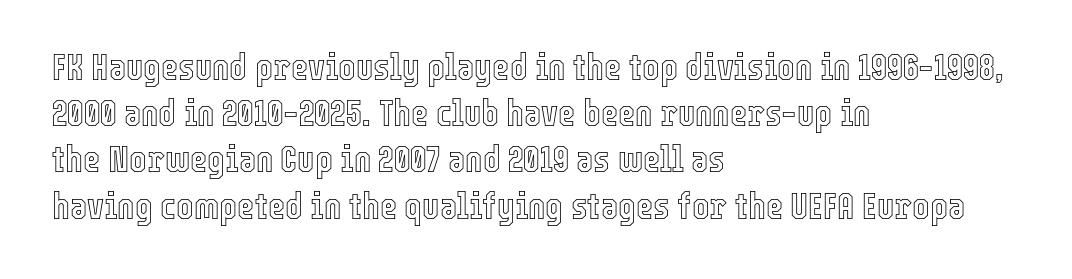
Typeset ragged right — the left edge is the straight one. Unlike italic type, these characters show no tilt at all. A typesetter would call this zero additional tracking. Horizontal bands of white between lines are of average thickness. Nobody drew a line under any word here.
